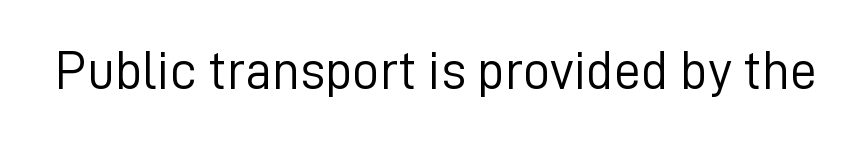
{"serif": "no", "italic": "no", "bold": "no", "weight": "light", "width": "normal", "stroke_contrast": "low", "x_height": "medium", "monospaced": "no", "underline": "no", "letter_spacing": "normal", "letter_spacing_em": 0.0, "glyph_px": 54}
